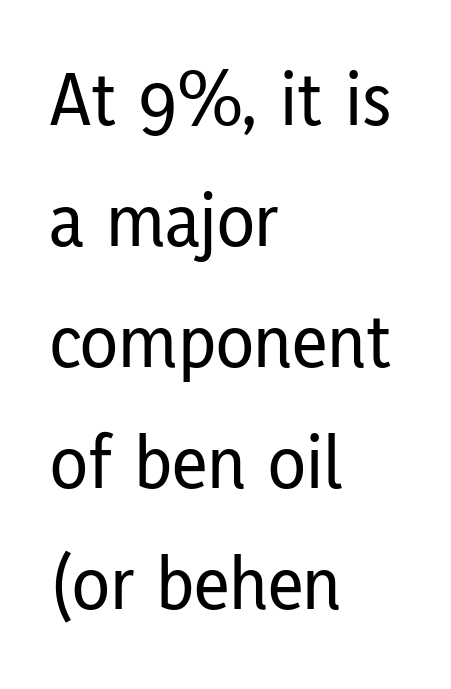
{"serif": "no", "italic": "no", "width": "condensed", "stroke_contrast": "low", "x_height": "medium", "monospaced": "no", "underline": "no", "align": "left", "line_spacing": "normal", "line_spacing_ratio": 1.55, "letter_spacing": "normal", "letter_spacing_em": 0.0, "glyph_px": 78}
